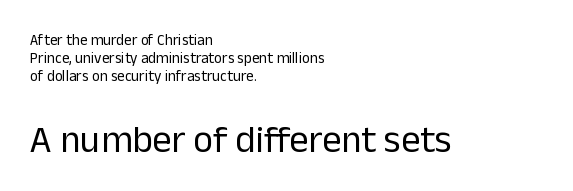
Q: Is the text bold? A: No.
Q: Is the text italic (slanted)? A: No, it is upright.
Q: Is the typeface a serif or a sans-serif typeface? A: Sans-serif.
Q: Is the text underlined? A: No.
Q: How is the paragraph aligned? A: Left-aligned.
Q: Is the spacing between letters normal or unusually wide? A: Normal.
Q: Which block of text is set in a larger size, the first (top) or the second (bottom)? A: The second (bottom) one.
Q: Width (condensed, normal, or wide)? A: Normal.
Q: Stroke contrast? A: Low.
Q: x-height? A: Medium.
Q: Monospaced? A: No.
